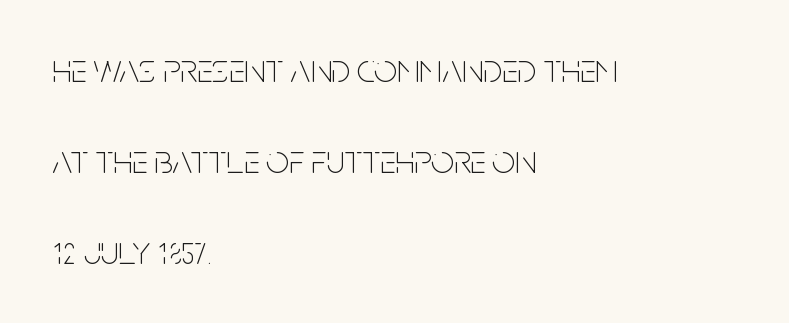
Stems and bowls with no extra thickness — not bold. Does extra space separate the letters? No, they use regular spacing. The typeface chosen for these lines omits serifs. Is this a fixed-width face? No — the glyphs have proportional, varying widths. The compositor pushed each line to the left boundary.
